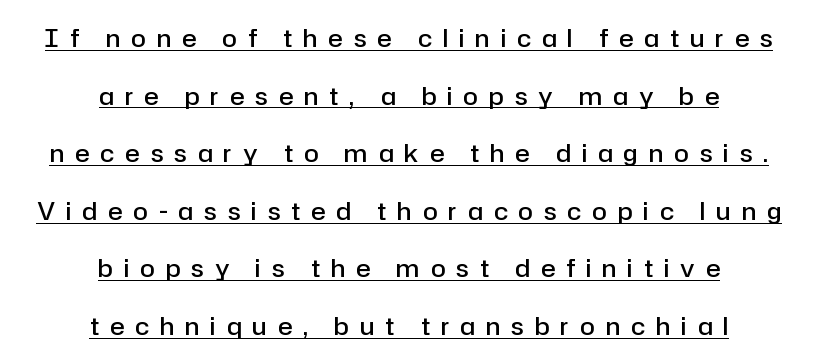
Q: Is the text bold? A: Semi-bold.
Q: Is the text italic (slanted)? A: No, it is upright.
Q: Is the text underlined? A: Yes.
Q: How is the paragraph aligned? A: Centered.
Q: Is the spacing between letters normal or unusually wide? A: Unusually wide.
Q: Is the spacing between lines tight, normal or loose? A: Loose.
